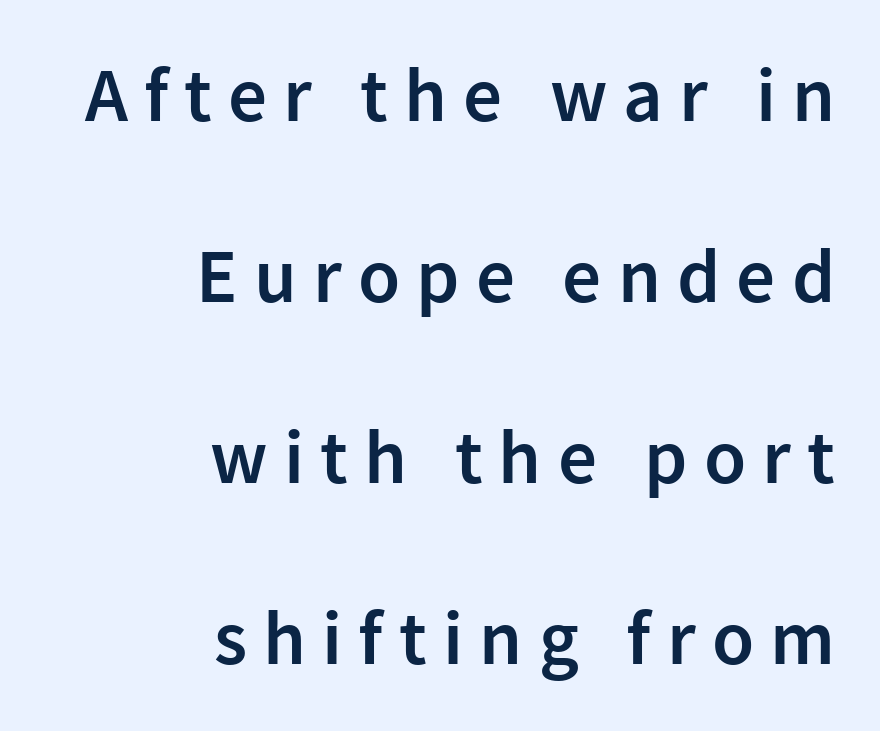
The space beneath each line is pristine and unruled. Check where the strokes stop: nothing finishes them off — pure sans. Look at the stroke-to-counter ratio: somewhat heavy, a semibold. The typesetter chose a ragged-left arrangement here. What's the leading like? Stretched, with rows far apart. Loose tracking; the words dissolve into strings of separated letters.
